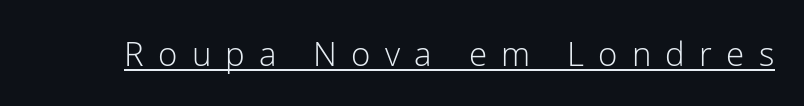
Q: Is the text bold? A: No.
Q: Is the text italic (slanted)? A: No, it is upright.
Q: Is the typeface a serif or a sans-serif typeface? A: Sans-serif.
Q: Is the text underlined? A: Yes.
Q: Is the spacing between letters normal or unusually wide? A: Unusually wide.
Q: Width (condensed, normal, or wide)? A: Normal.
Q: Stroke contrast? A: Low.
Q: x-height? A: Medium.
Q: Monospaced? A: No.
